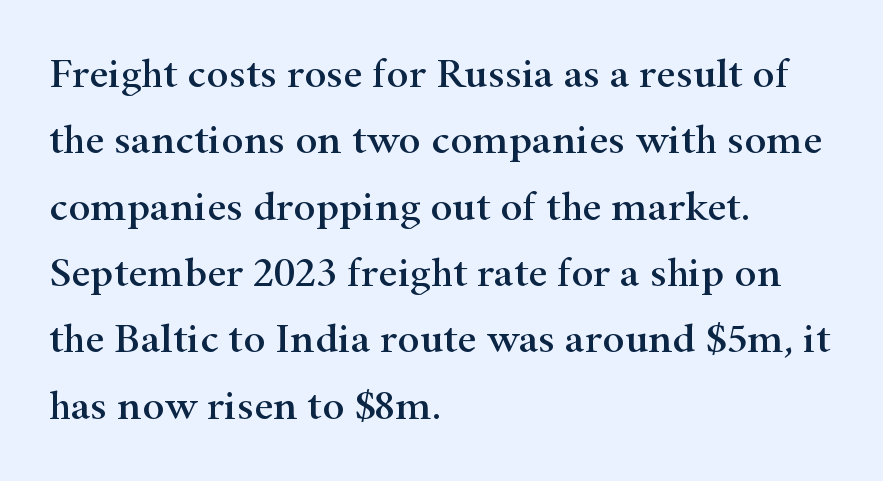
The image shows 42 px wide serif type, upright; set left-aligned, normal line spacing (1.58x), normal letter spacing, not underlined; high stroke contrast and a small x-height.
